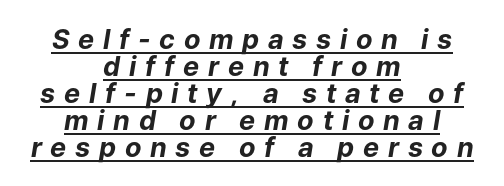
The image shows 27 px bold type, italic (leaning right); set centered, tight line spacing (1.0x), unusually wide letter spacing (+0.32 em), underlined.
